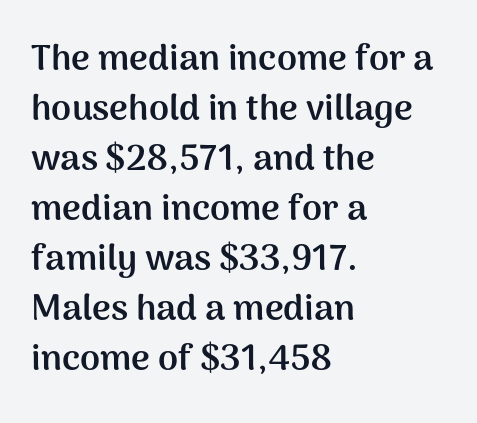
Which margin do the lines hug? The left one — the right edge is uneven. In terms of posture, this sample is upright. The lines sit at an ordinary, default distance from one another. Beneath every word, the page is bare. Is the type bold? Yes — the strokes are clearly thick and heavy. Letter spacing: default.
